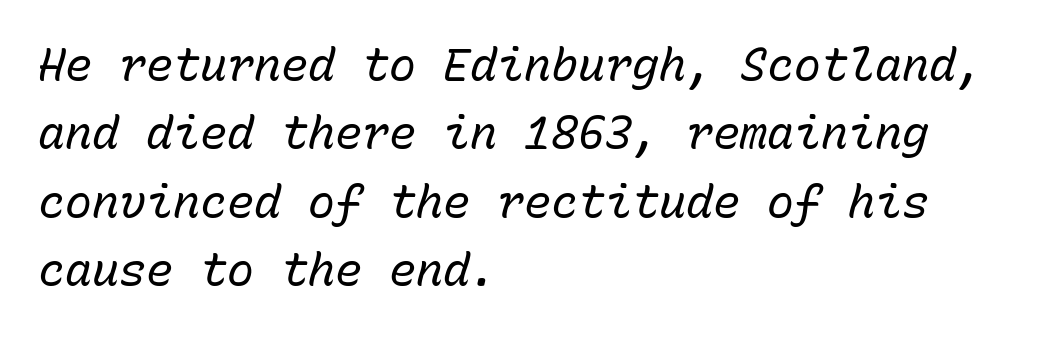
Q: Is the text bold? A: No.
Q: Is the text italic (slanted)? A: Yes, it leans right by about 15 degrees.
Q: Is the text underlined? A: No.
Q: How is the paragraph aligned? A: Left-aligned.
Q: Is the spacing between letters normal or unusually wide? A: Normal.
Q: Is the spacing between lines tight, normal or loose? A: Normal.
Q: Width (condensed, normal, or wide)? A: Normal.
Q: Stroke contrast? A: Low.
Q: x-height? A: Medium.
Q: Monospaced? A: Yes.
